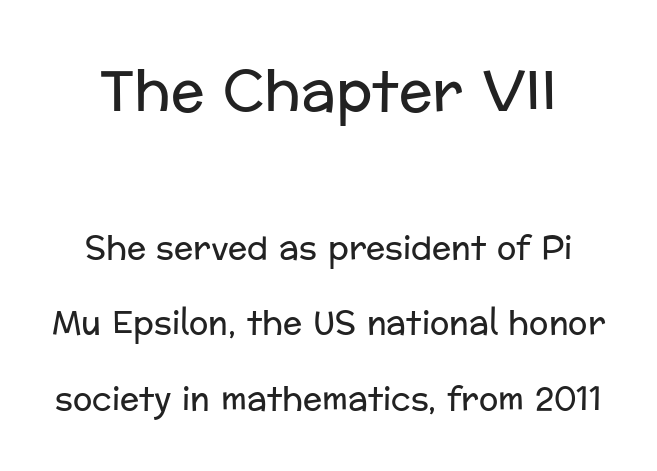
{"serif": "no", "italic": "no", "bold": "no", "weight": "regular", "width": "normal", "stroke_contrast": "low", "x_height": "medium", "monospaced": "no", "underline": "no", "align": "center", "line_spacing": "loose", "line_spacing_ratio": 2.37, "letter_spacing": "normal", "letter_spacing_em": 0.0, "larger_block": "first", "size_ratio": 1.75, "glyph_px": 56}
